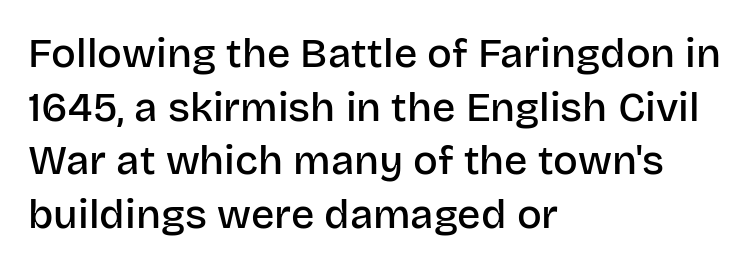
Q: Is the text bold? A: Semi-bold.
Q: Is the text italic (slanted)? A: No, it is upright.
Q: Is the typeface a serif or a sans-serif typeface? A: Sans-serif.
Q: Is the text underlined? A: No.
Q: How is the paragraph aligned? A: Left-aligned.
Q: Is the spacing between letters normal or unusually wide? A: Normal.
Q: Is the spacing between lines tight, normal or loose? A: Normal.
Q: Width (condensed, normal, or wide)? A: Normal.
Q: Stroke contrast? A: Low.
Q: x-height? A: Large.
Q: Monospaced? A: No.
